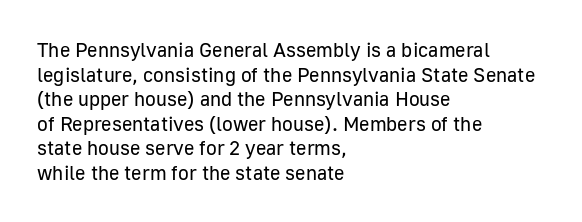
{"italic": "no", "bold": "no", "underline": "no", "align": "left", "line_spacing_ratio": 1.23, "letter_spacing": "normal", "letter_spacing_em": 0.0, "glyph_px": 20}
